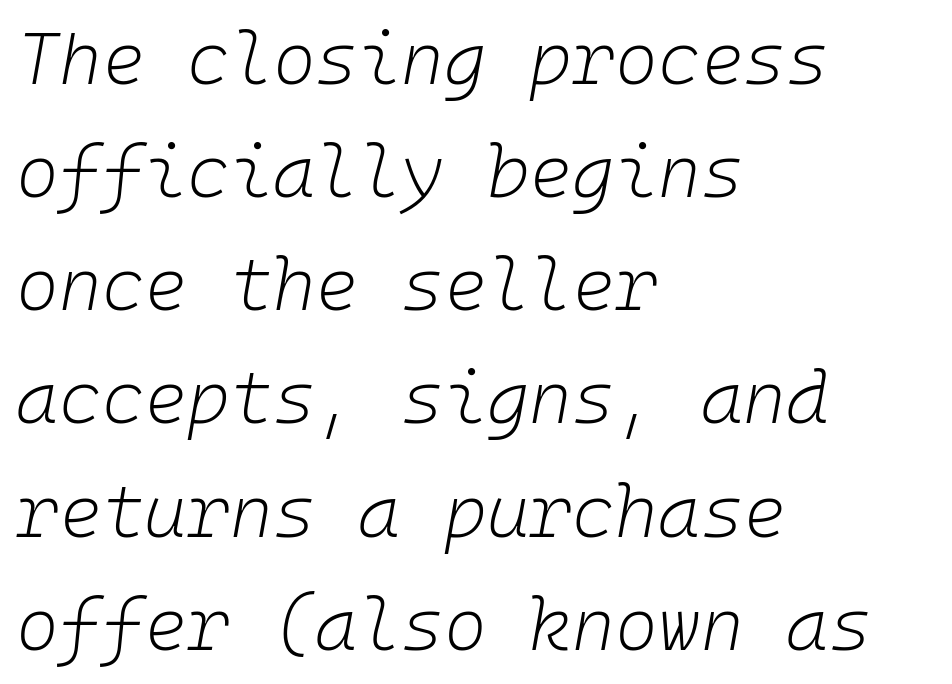
{"italic": "yes", "lean": "right", "slant_degrees": 10, "bold": "no", "weight": "light", "width": "normal", "stroke_contrast": "low", "x_height": "medium", "monospaced": "yes", "underline": "no", "align": "left", "line_spacing": "normal", "line_spacing_ratio": 1.55, "letter_spacing": "normal", "letter_spacing_em": 0.0, "glyph_px": 73}
